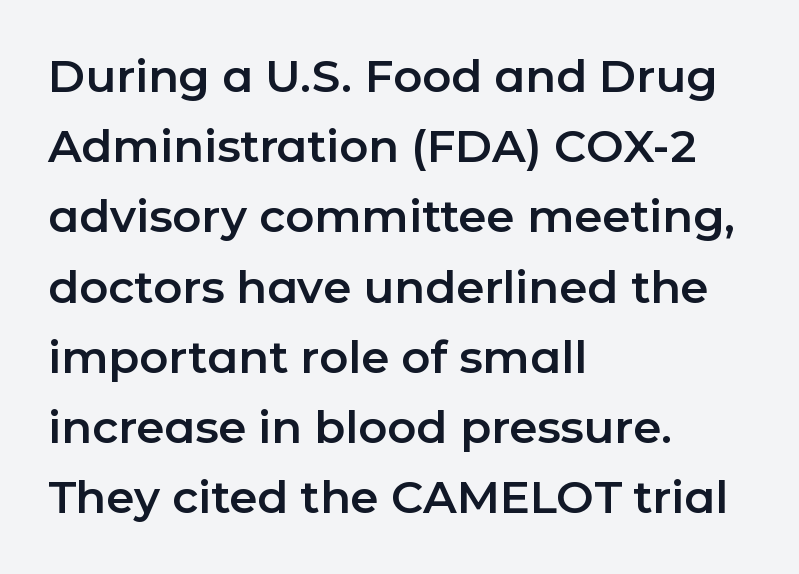
{"serif": "no", "italic": "no", "width": "normal", "stroke_contrast": "low", "x_height": "medium", "monospaced": "no", "underline": "no", "align": "left", "line_spacing": "normal", "line_spacing_ratio": 1.56, "letter_spacing": "normal", "letter_spacing_em": 0.0, "glyph_px": 45}
